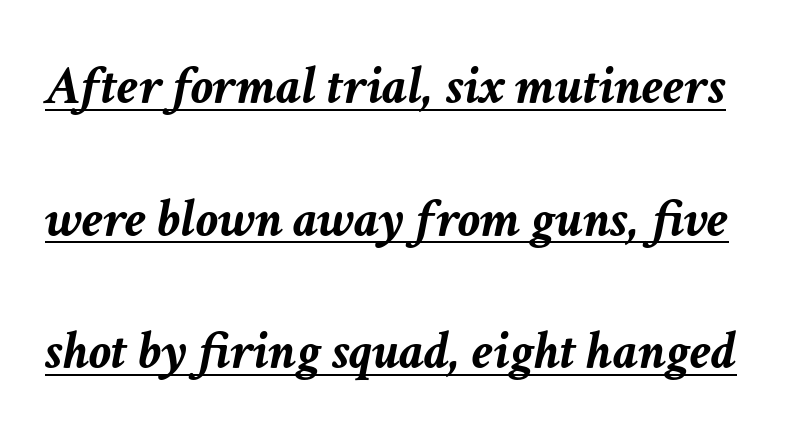
Each new line begins a long way beneath the previous one. These lines keep a tight, regular rhythm from letter to letter. Strong, thick strokes mark this as bold type. Every character sits at an angle, as italics do.
